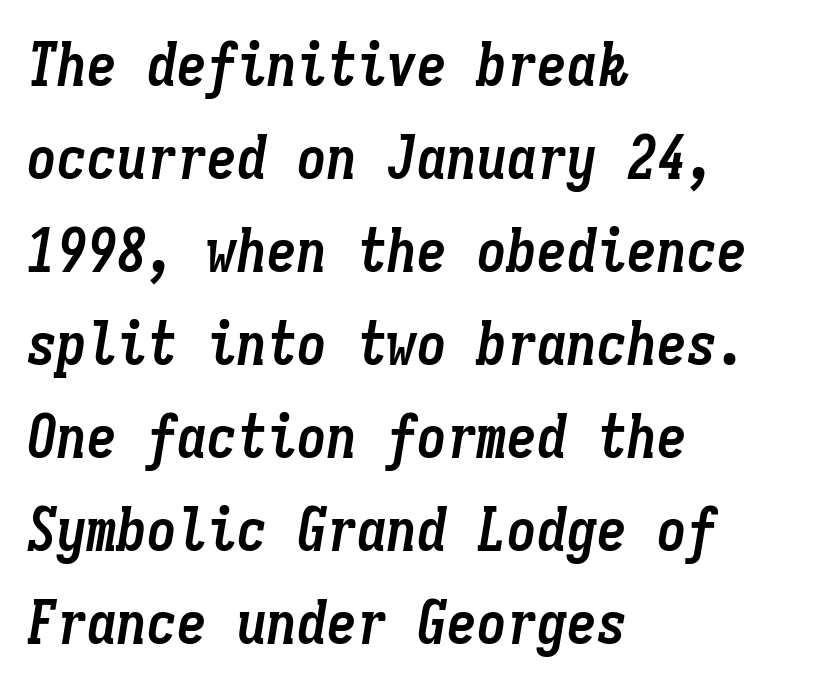
The image shows 60 px semibold, condensed type, italic (leaning right), monospaced; set left-aligned, normal line spacing (1.55x), normal letter spacing, not underlined; low stroke contrast and a medium x-height.
